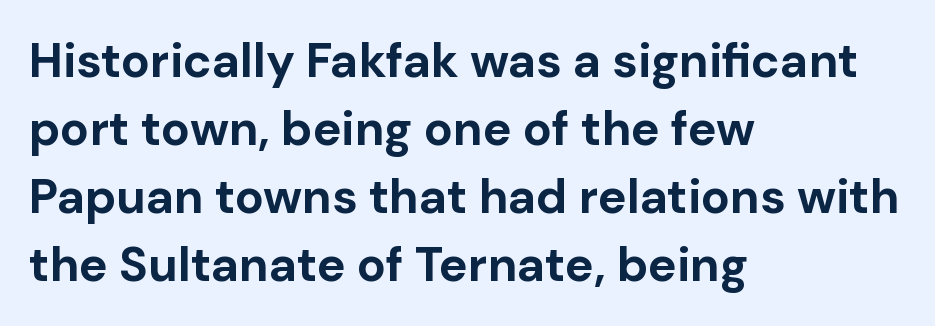
The image shows 48 px bold sans-serif type, upright; set left-aligned, normal line spacing (1.42x), normal letter spacing, not underlined; low stroke contrast and a medium x-height.
